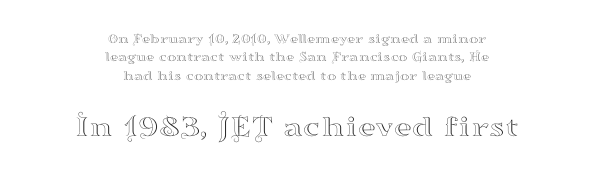
The image shows 31 px wide serif type, upright; set centered, normal line spacing (1.32x), normal letter spacing, not underlined; the second (bottom) block is 2.21x larger; high stroke contrast and a small x-height.
